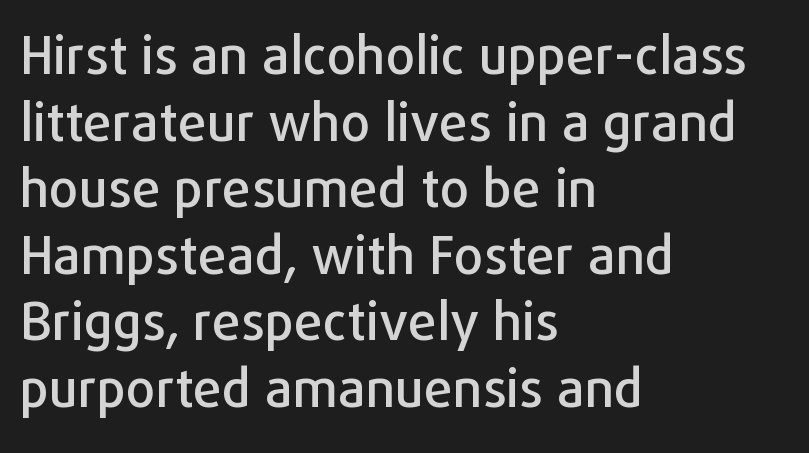
The image shows 52 px sans-serif type, upright; set left-aligned, normal line spacing (1.28x), normal letter spacing, not underlined; low stroke contrast and a medium x-height.
